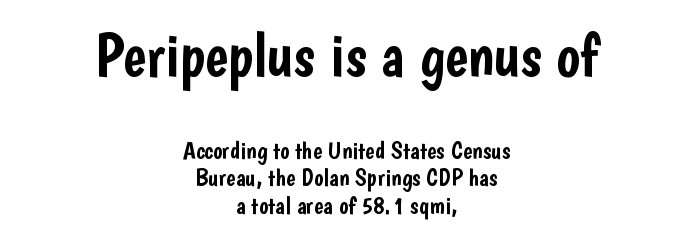
Is this a fixed-width face? No — the glyphs have proportional, varying widths. Nope, not italic — everything's standing straight. Underline: absent. If you folded the block vertically in half, each line would mirror itself in length. Whoever set this made the first block the dominant, larger element. Successive baselines arrive quickly, one right under another.
